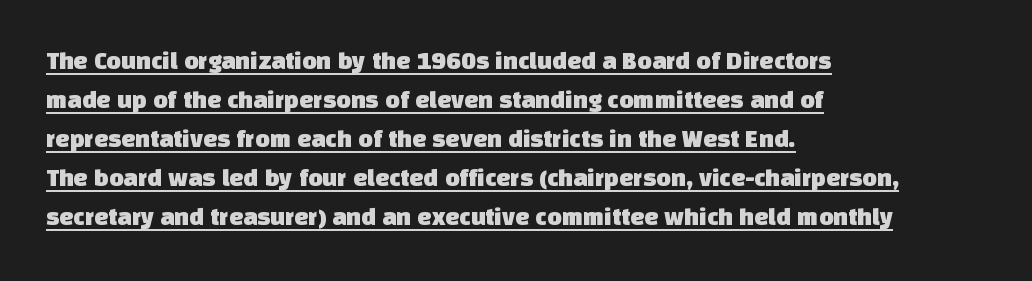
The image shows 25 px text type; set left-aligned, normal line spacing (1.56x), normal letter spacing, underlined.
